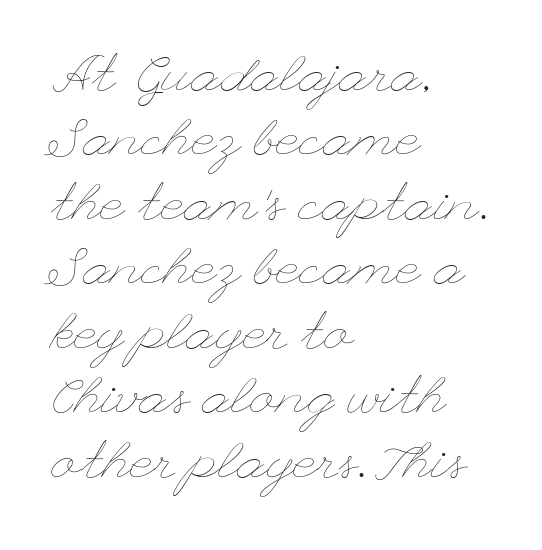
Q: Is the text bold? A: No.
Q: Is the text italic (slanted)? A: Yes.
Q: Is the text underlined? A: No.
Q: How is the paragraph aligned? A: Left-aligned.
Q: Is the spacing between letters normal or unusually wide? A: Normal.
Q: Width (condensed, normal, or wide)? A: Wide.
Q: Stroke contrast? A: Low.
Q: x-height? A: Small.
